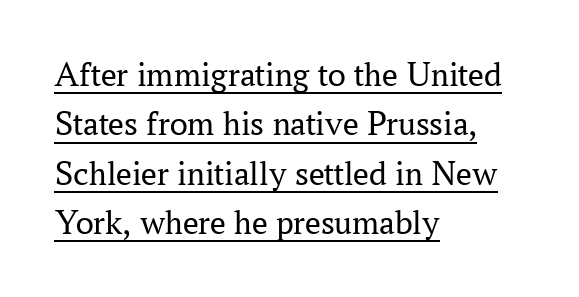
{"serif": "yes", "italic": "no", "bold": "no", "weight": "regular", "width": "normal", "stroke_contrast": "medium", "x_height": "medium", "monospaced": "no", "underline": "yes", "align": "left", "line_spacing": "normal", "line_spacing_ratio": 1.41, "letter_spacing": "normal", "letter_spacing_em": 0.0, "glyph_px": 35}
